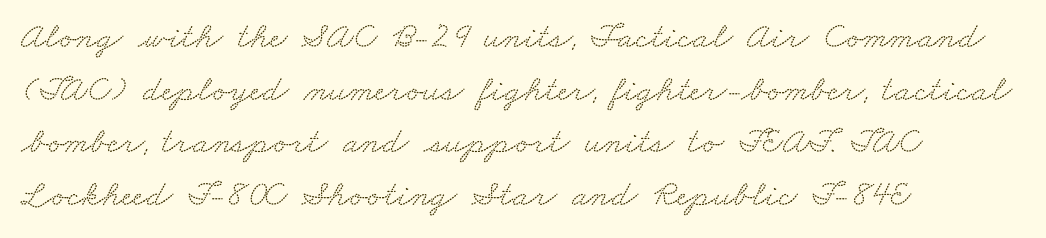
Anything drawn beneath the words? Only blank space. Does the leading feel generous? No, just average. Honestly, the letter spacing is just normal — you wouldn't notice it. The rendering anchors every line to the left-hand side. Note the varied advance widths — an 'i' is clearly narrower than an 'm'.
